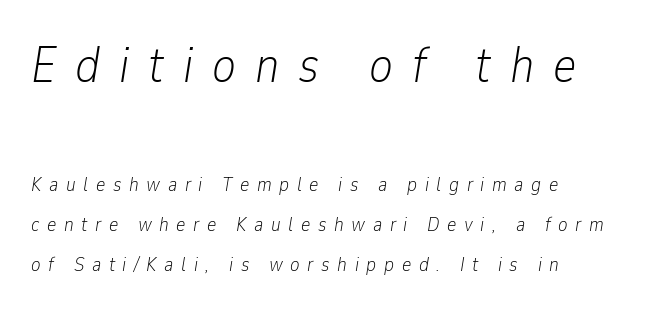
The image shows 50 px light, condensed type, italic (leaning right); set left-aligned, loose line spacing (1.99x), unusually wide letter spacing (+0.38 em), not underlined; the first (top) block is 2.5x larger; low stroke contrast and a medium x-height.
